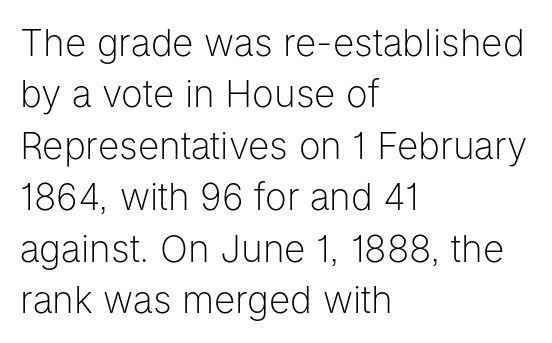
{"serif": "no", "italic": "no", "bold": "no", "weight": "light", "width": "normal", "stroke_contrast": "low", "x_height": "medium", "monospaced": "no", "underline": "no", "align": "left", "line_spacing": "normal", "line_spacing_ratio": 1.39, "letter_spacing": "normal", "letter_spacing_em": 0.0, "glyph_px": 37}
